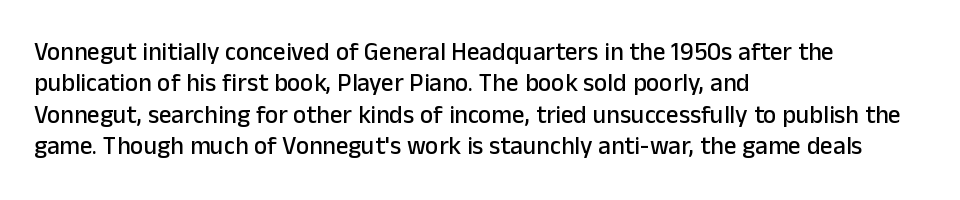
The space directly below the letters is spotless. Whoever set this chose a conventional vertical rhythm. The typesetter chose a ragged-right arrangement here. Posture: straight, roman, zero tilt. Standard letterfit; no display-style spreading of the glyphs.
